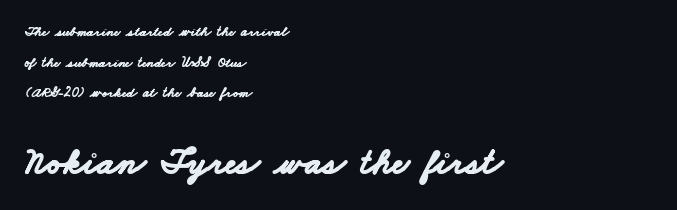
The image shows 37 px bold, wide sans-serif type; set left-aligned, loose line spacing (2.19x), normal letter spacing, not underlined; the second (bottom) block is 2.64x larger; low stroke contrast and a small x-height.
